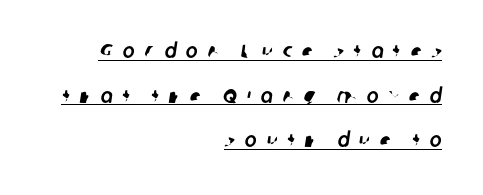
Underline: present. Teacher's note: observe the even right margin — that is flush-right alignment. Observe the wide spacing: letters keep a clear distance from each other. Is there much room between lines? Yes — plenty of vertical air separates them.
